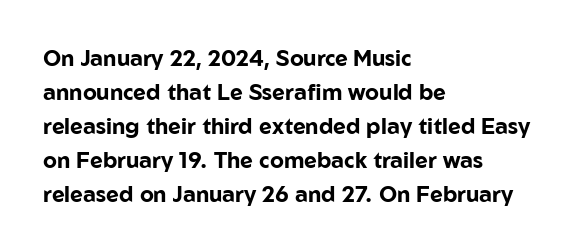
The image shows 22 px bold type, upright; set left-aligned, normal line spacing (1.55x), normal letter spacing, not underlined.
